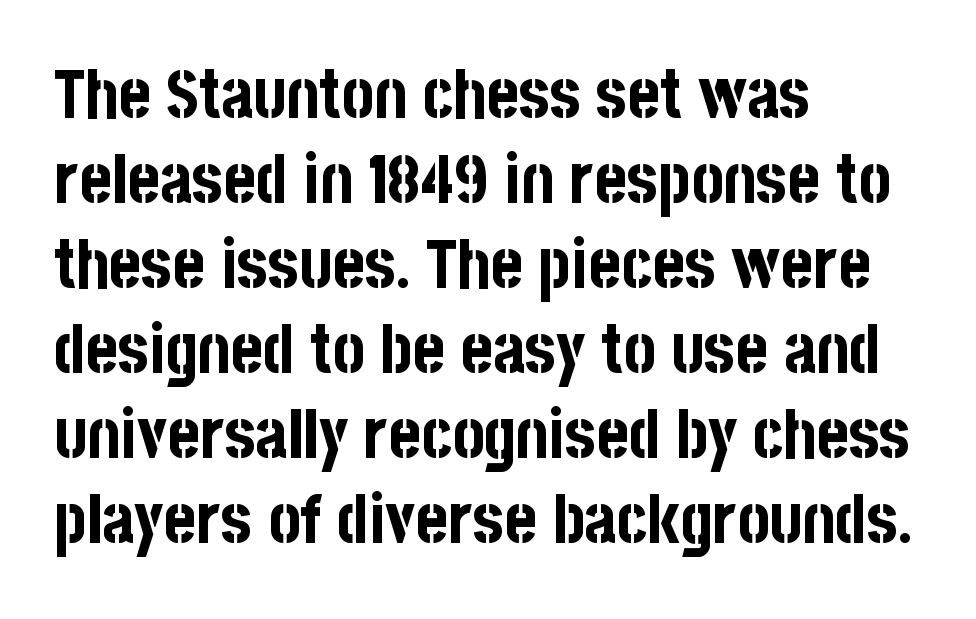
Successive baselines arrive at the customary interval. I'd describe the lettering as bold — thick and assertive. The typography opts for an upright posture over an oblique one. Decoration check: the copy has no underline. This sample has the flowing, uneven cadence of proportional lettering. These lines are set flush left with a ragged right edge.
